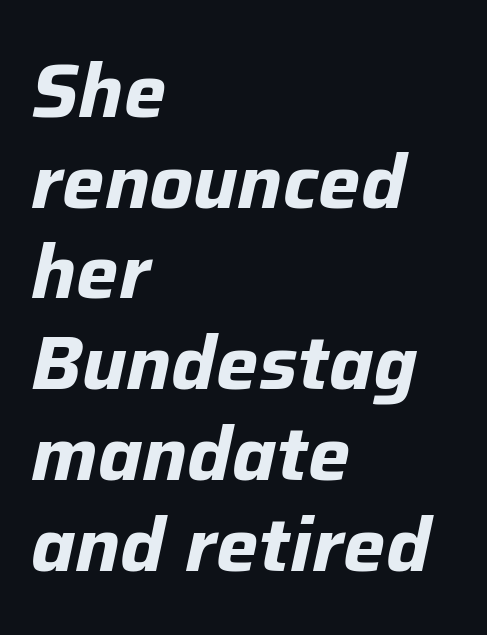
The image shows 75 px bold type, italic (leaning right); set left-aligned, line spacing 1.21x, normal letter spacing, not underlined; low stroke contrast and a medium x-height.
